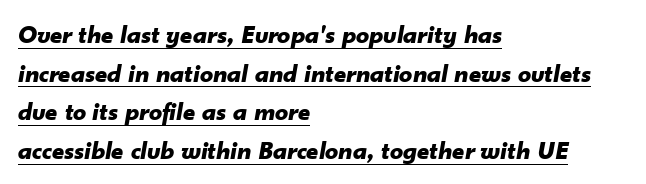
Q: Is the text bold? A: Yes.
Q: Is the text italic (slanted)? A: Yes, it leans right by about 10 degrees.
Q: Is the text underlined? A: Yes.
Q: How is the paragraph aligned? A: Left-aligned.
Q: Is the spacing between letters normal or unusually wide? A: Normal.
Q: Is the spacing between lines tight, normal or loose? A: Normal.
